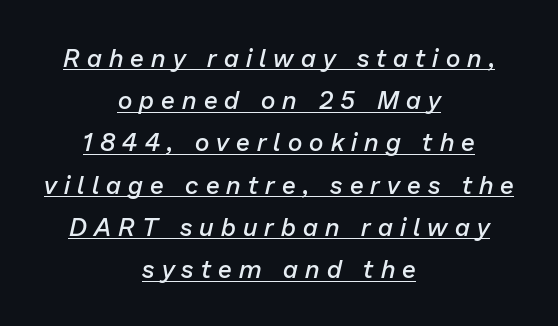
{"italic": "yes", "lean": "right", "slant_degrees": 13, "bold": "semi", "underline": "yes", "align": "center", "line_spacing": "normal", "line_spacing_ratio": 1.69, "letter_spacing": "wide", "letter_spacing_em": 0.29, "glyph_px": 25}
